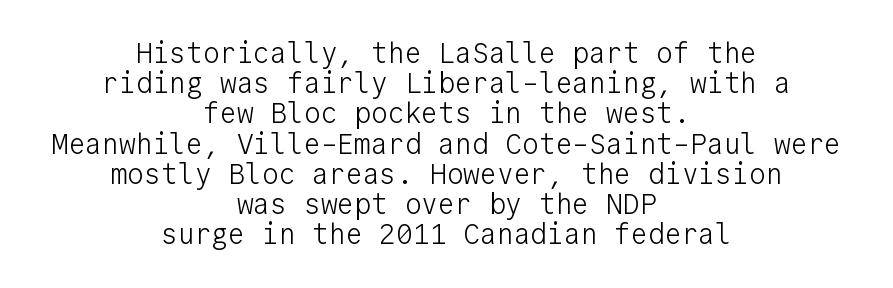
Q: Is the text bold? A: No.
Q: Is the text italic (slanted)? A: No, it is upright.
Q: Is the typeface a serif or a sans-serif typeface? A: Sans-serif.
Q: Is the text underlined? A: No.
Q: How is the paragraph aligned? A: Centered.
Q: Is the spacing between letters normal or unusually wide? A: Normal.
Q: Is the spacing between lines tight, normal or loose? A: Tight.
Q: Width (condensed, normal, or wide)? A: Normal.
Q: Stroke contrast? A: Low.
Q: x-height? A: Medium.
Q: Monospaced? A: Yes.
